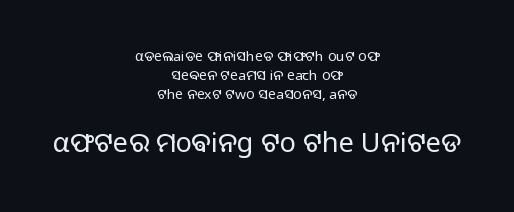
The image shows 27 px text type, upright; set centered, normal line spacing (1.36x), normal letter spacing, not underlined; the second (bottom) block is 1.93x larger.
